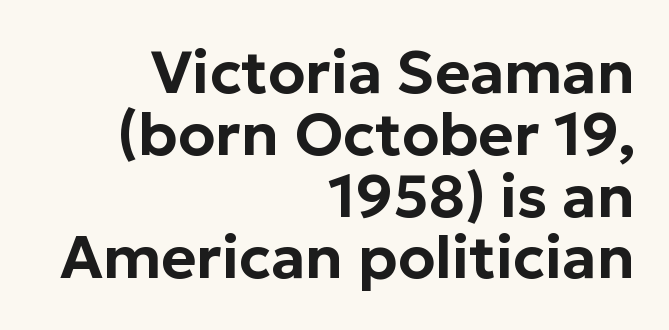
{"serif": "no", "italic": "no", "width": "normal", "stroke_contrast": "low", "x_height": "medium", "monospaced": "no", "underline": "no", "align": "right", "line_spacing": "tight", "line_spacing_ratio": 1.03, "letter_spacing": "normal", "letter_spacing_em": 0.0, "glyph_px": 60}
